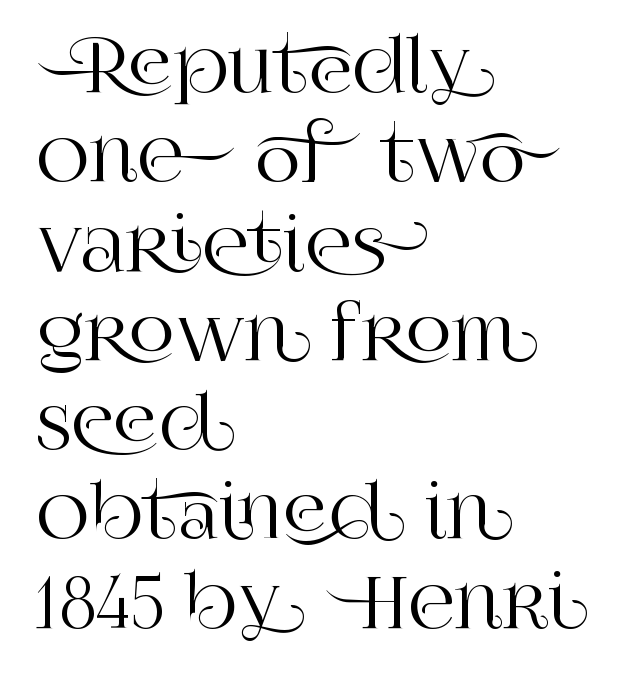
The image shows 72 px serif type, upright; set left-aligned, line spacing 1.24x, normal letter spacing, not underlined; high stroke contrast and a large x-height.
